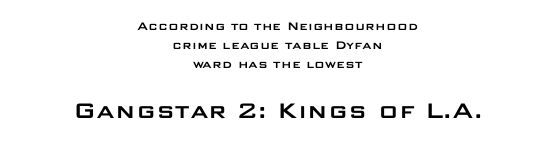
The image shows 27 px text type, upright; set centered, normal line spacing (1.35x), normal letter spacing, not underlined; the second (bottom) block is 1.93x larger.
